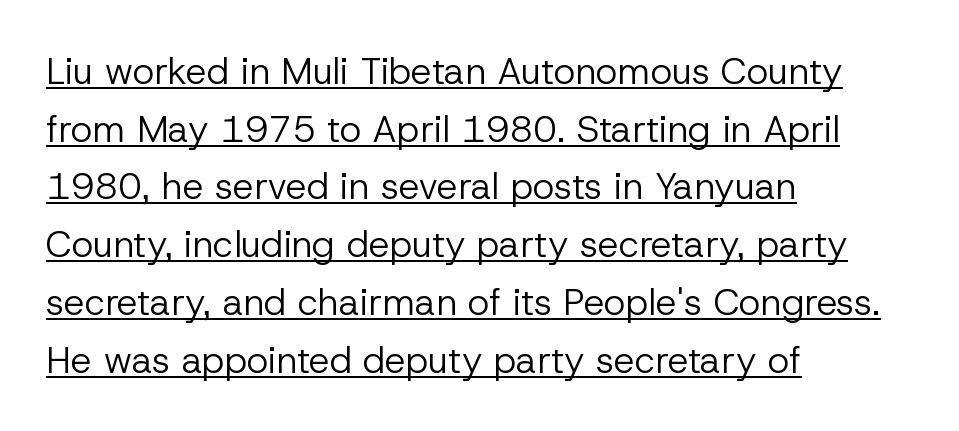
There is no visible air inserted between adjacent glyphs. These lines are rendered in a variable-pitch font. Caption: multi-line text, flush left, ragged right. Heft: none added — not bold. Notice how descenders clear the ascenders below comfortably — that's standard leading.
